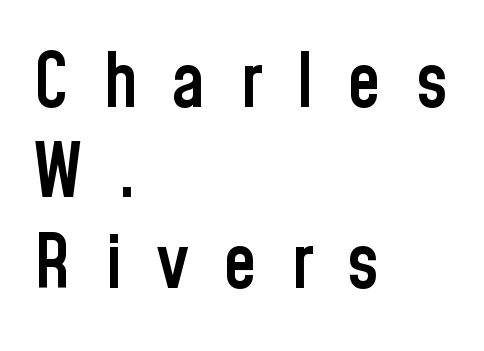
Posture: upright roman. The tracking reads as deliberately expanded to a designer's eye. Rule under the text: the space is simply empty. A typesetter would call this proportional, since set widths differ per character.
